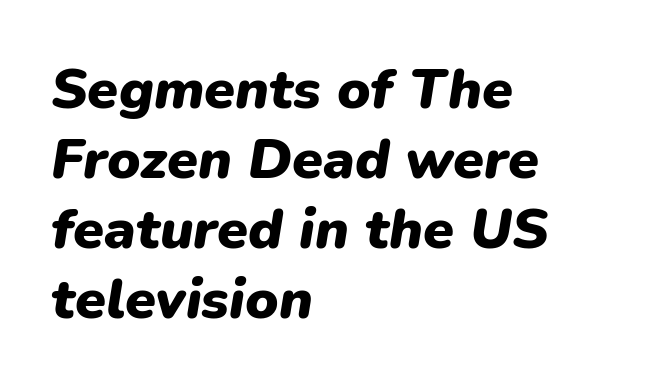
Q: Is the text bold? A: Yes.
Q: Is the text italic (slanted)? A: Yes, it leans right by about 9 degrees.
Q: Is the text underlined? A: No.
Q: How is the paragraph aligned? A: Left-aligned.
Q: Is the spacing between letters normal or unusually wide? A: Normal.
Q: Is the spacing between lines tight, normal or loose? A: Normal.
Q: Width (condensed, normal, or wide)? A: Normal.
Q: Stroke contrast? A: Low.
Q: x-height? A: Medium.
Q: Monospaced? A: No.
